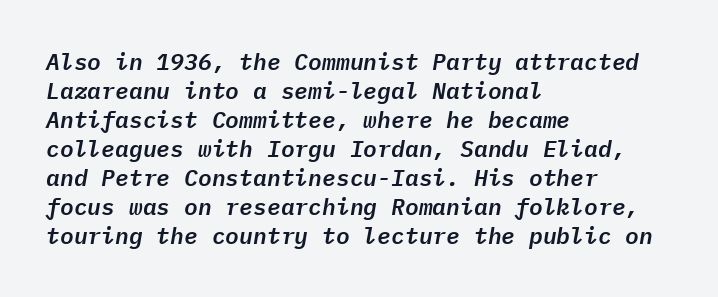
{"italic": "yes", "lean": "right", "slant_degrees": 9, "underline": "no", "align": "left", "line_spacing": "normal", "line_spacing_ratio": 1.26, "letter_spacing": "normal", "letter_spacing_em": 0.0, "glyph_px": 23}
